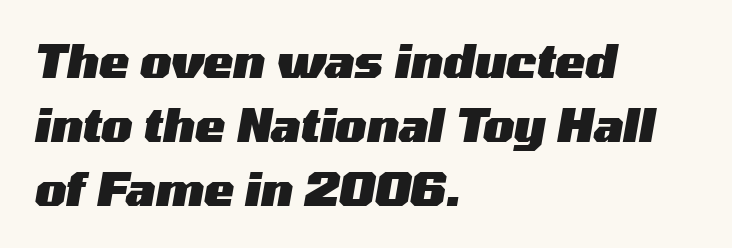
A student would call this left alignment; a typographer would say flush left, rag right. Note the varied advance widths — an 'i' is clearly narrower than an 'm'. In terms of leading, this rendering sits right in the middle. Honestly, the letter spacing is just normal — you wouldn't notice it. The sample has been set heavy, in full bold. Would a proofreader flag this as italicized? Yes.
